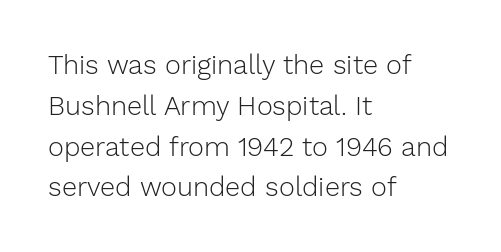
The passage shown stacks its lines at a standard gap. Plain, unruled lines of type. Summary of weight: not heavy and not bold. The rendering keeps characters at their native spacing. Notice how the stems are strictly vertical — no italics here.
